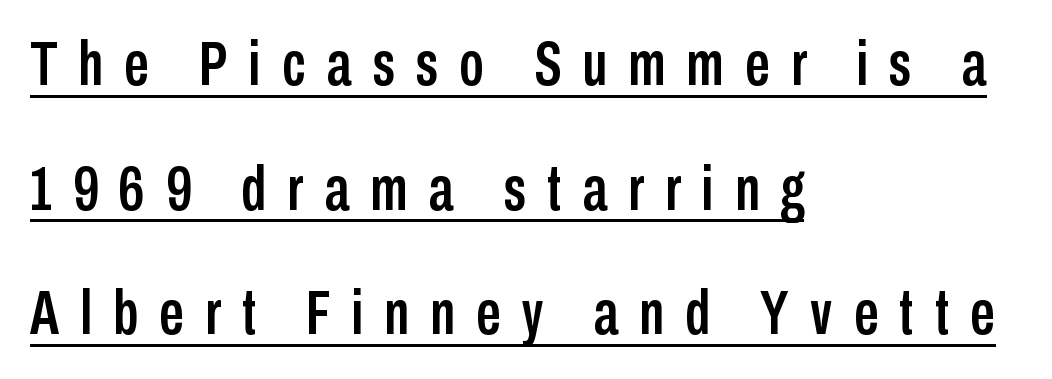
Q: Is the text italic (slanted)? A: No, it is upright.
Q: Is the typeface a serif or a sans-serif typeface? A: Sans-serif.
Q: Is the text underlined? A: Yes.
Q: How is the paragraph aligned? A: Left-aligned.
Q: Is the spacing between letters normal or unusually wide? A: Unusually wide.
Q: Is the spacing between lines tight, normal or loose? A: Loose.
Q: Width (condensed, normal, or wide)? A: Condensed.
Q: Stroke contrast? A: Low.
Q: x-height? A: Medium.
Q: Monospaced? A: No.
